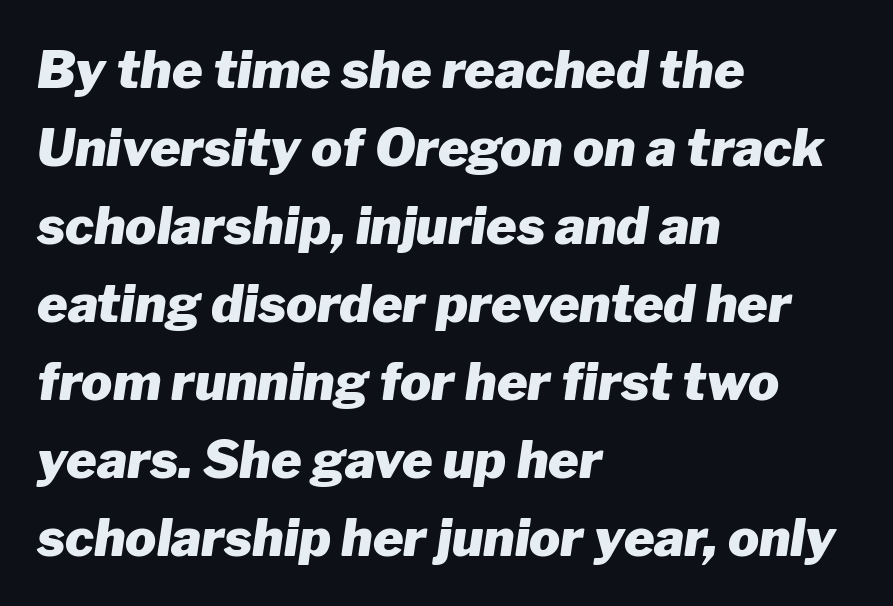
Q: Is the text bold? A: Yes.
Q: Is the text italic (slanted)? A: Yes, it leans right by about 8 degrees.
Q: Is the text underlined? A: No.
Q: How is the paragraph aligned? A: Left-aligned.
Q: Is the spacing between letters normal or unusually wide? A: Normal.
Q: Is the spacing between lines tight, normal or loose? A: Normal.
Q: Width (condensed, normal, or wide)? A: Normal.
Q: Stroke contrast? A: Low.
Q: x-height? A: Medium.
Q: Monospaced? A: No.
